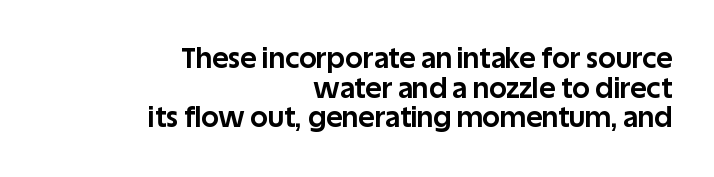
Q: Is the text bold? A: Yes.
Q: Is the text italic (slanted)? A: No, it is upright.
Q: Is the typeface a serif or a sans-serif typeface? A: Sans-serif.
Q: Is the text underlined? A: No.
Q: How is the paragraph aligned? A: Right-aligned.
Q: Is the spacing between letters normal or unusually wide? A: Normal.
Q: Is the spacing between lines tight, normal or loose? A: Tight.
Q: Width (condensed, normal, or wide)? A: Normal.
Q: Stroke contrast? A: Low.
Q: x-height? A: Large.
Q: Monospaced? A: No.
